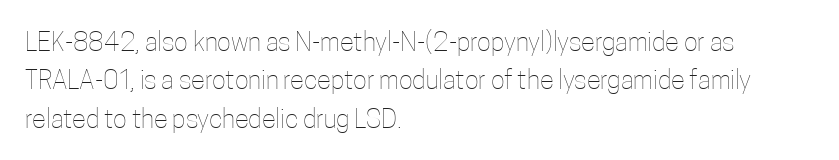
The image shows 26 px text type, upright; set left-aligned, normal line spacing (1.48x), normal letter spacing, not underlined.
